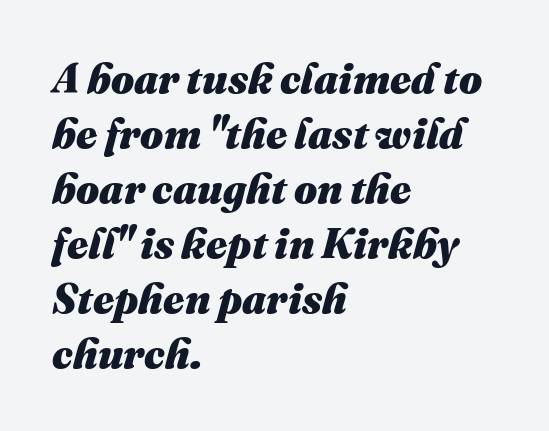
Heavy-handed strokes throughout: this text is bold. If you drew a ruler down the left edge, every line would touch it. Think of a printed novel: that variable character pitch is what you see here. Beneath every word, the page is bare. Summary of vertical rhythm: regular, with standard interline spacing.
